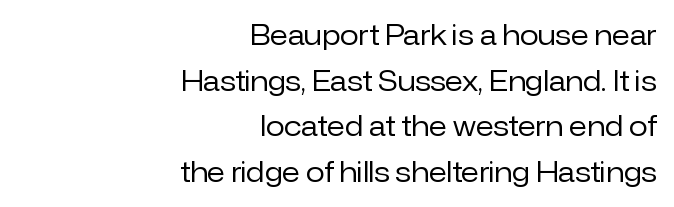
{"italic": "no", "bold": "no", "underline": "no", "align": "right", "line_spacing": "normal", "line_spacing_ratio": 1.69, "letter_spacing": "normal", "letter_spacing_em": 0.0, "glyph_px": 27}
